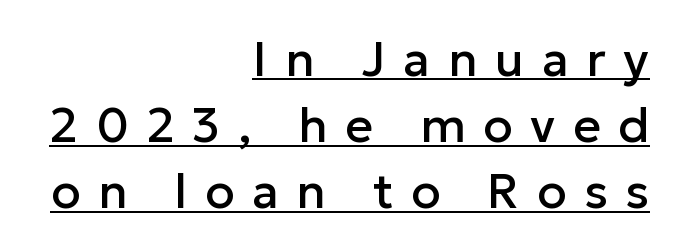
Right-aligned paragraph, ragged on the left. The sample's only ornament is a line tracing under the words. The rows are spaced the way most documents space them. In terms of posture, this sample is upright.
